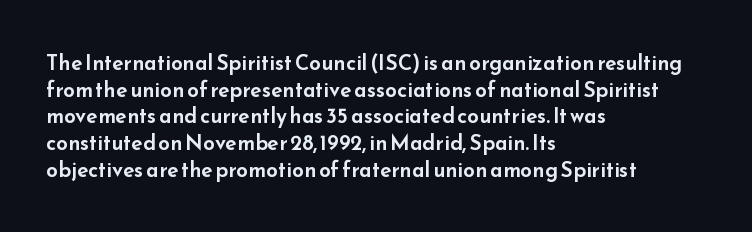
{"italic": "no", "underline": "no", "align": "left", "line_spacing": "normal", "line_spacing_ratio": 1.27, "letter_spacing": "normal", "letter_spacing_em": 0.0, "glyph_px": 21}
